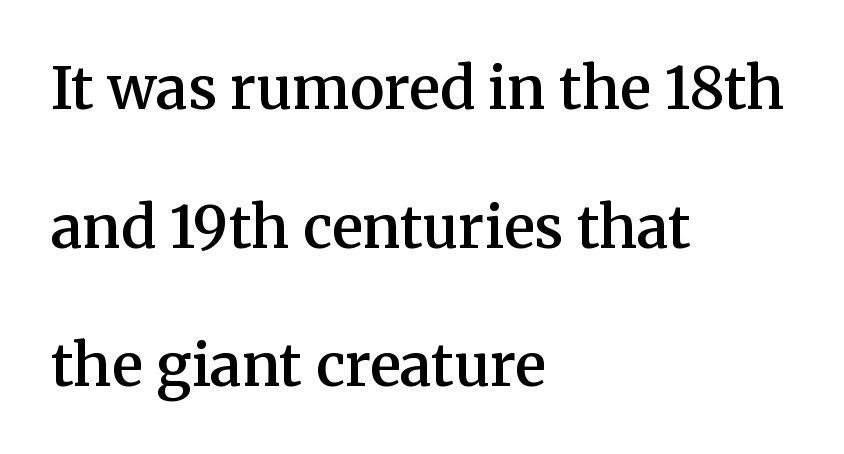
The image shows 58 px semibold serif type, upright; set left-aligned, loose line spacing (2.39x), normal letter spacing, not underlined; medium stroke contrast and a medium x-height.
